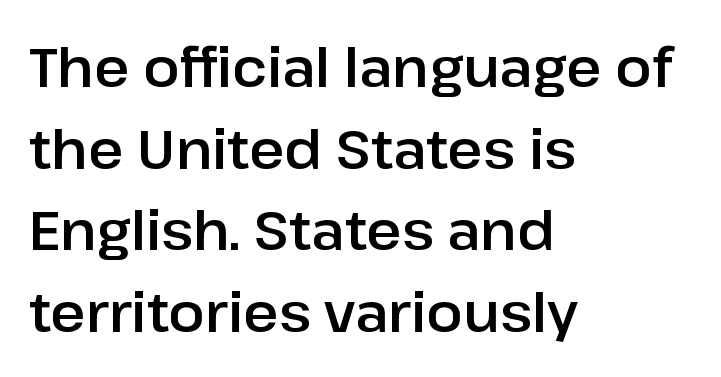
The image shows 54 px sans-serif type, upright; set left-aligned, normal line spacing (1.51x), normal letter spacing, not underlined; low stroke contrast and a medium x-height.
